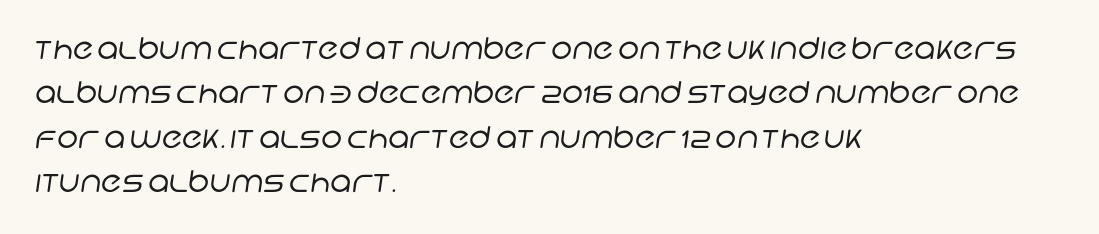
Each letter's strokes conclude bluntly, with no projecting serifs. If you measured baseline to baseline, you'd find a middling distance. Notice how the passage keeps a crisp vertical edge on the left only. Plain, unruled lines of type. Is this a fixed-width face? No — the glyphs have proportional, varying widths.
